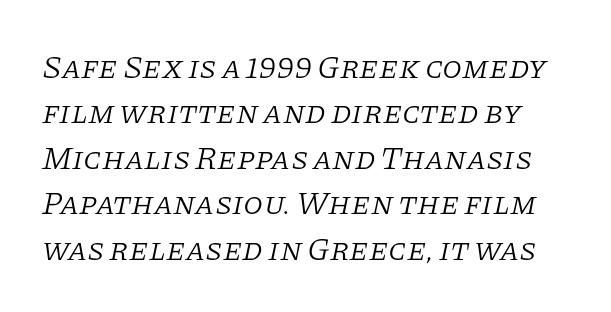
{"serif": "yes", "italic": "yes", "lean": "right", "slant_degrees": 11, "bold": "no", "weight": "light", "width": "normal", "stroke_contrast": "low", "x_height": "large", "monospaced": "no", "underline": "no", "line_spacing": "normal", "line_spacing_ratio": 1.42, "letter_spacing": "normal", "letter_spacing_em": 0.0, "glyph_px": 32}
